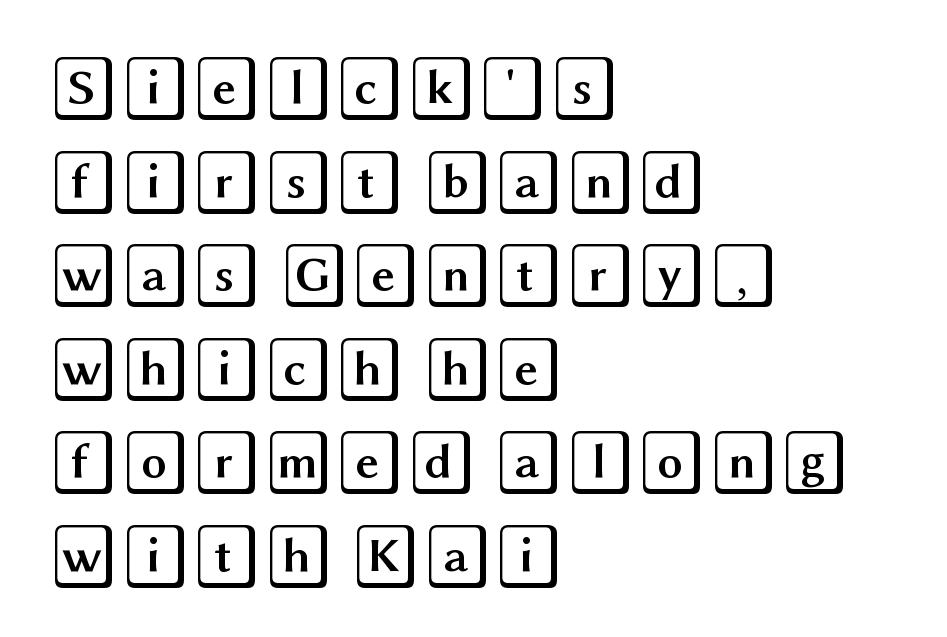
{"italic": "no", "width": "wide", "x_height": "large", "underline": "no", "align": "left", "line_spacing": "normal", "line_spacing_ratio": 1.44, "letter_spacing": "normal", "letter_spacing_em": 0.0, "glyph_px": 65}
